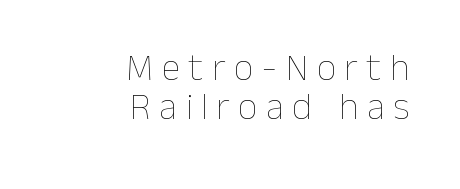
Q: Is the text bold? A: No.
Q: Is the text italic (slanted)? A: No, it is upright.
Q: Is the text underlined? A: No.
Q: How is the paragraph aligned? A: Right-aligned.
Q: Is the spacing between letters normal or unusually wide? A: Unusually wide.
Q: Is the spacing between lines tight, normal or loose? A: Tight.
Q: Width (condensed, normal, or wide)? A: Normal.
Q: Stroke contrast? A: Low.
Q: x-height? A: Medium.
Q: Monospaced? A: No.
